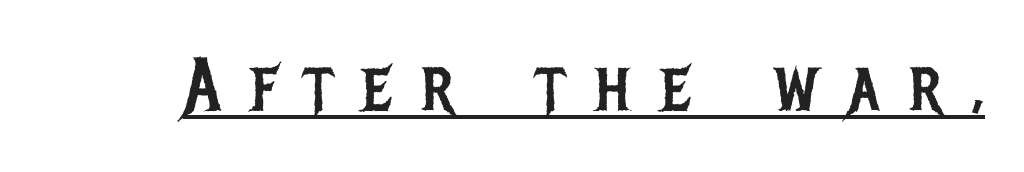
Q: Is the text bold? A: No.
Q: Is the text italic (slanted)? A: No, it is upright.
Q: Is the typeface a serif or a sans-serif typeface? A: Sans-serif.
Q: Is the text underlined? A: Yes.
Q: Is the spacing between letters normal or unusually wide? A: Unusually wide.
Q: Width (condensed, normal, or wide)? A: Condensed.
Q: Stroke contrast? A: Low.
Q: x-height? A: Large.
Q: Monospaced? A: No.
